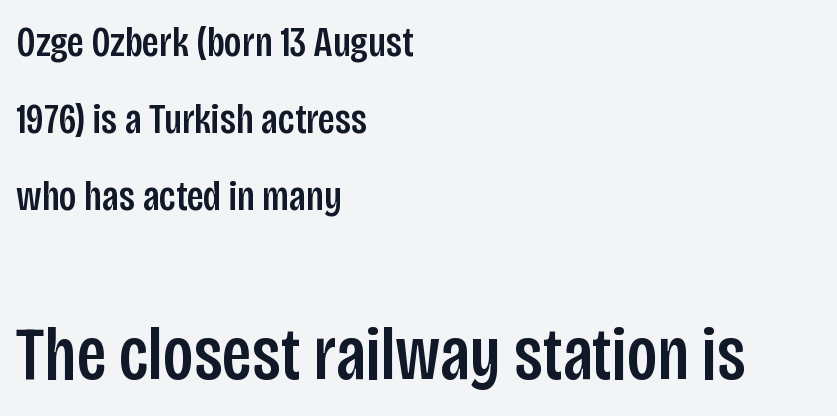
The passage shown is typed in a proportional face where columns would drift. A typesetter would call this zero additional tracking. Underline: absent. Posture: vertical. The font family rendered here belongs to the sans-serif group. Compared with a centered layout, this one pins lines to the left instead.
